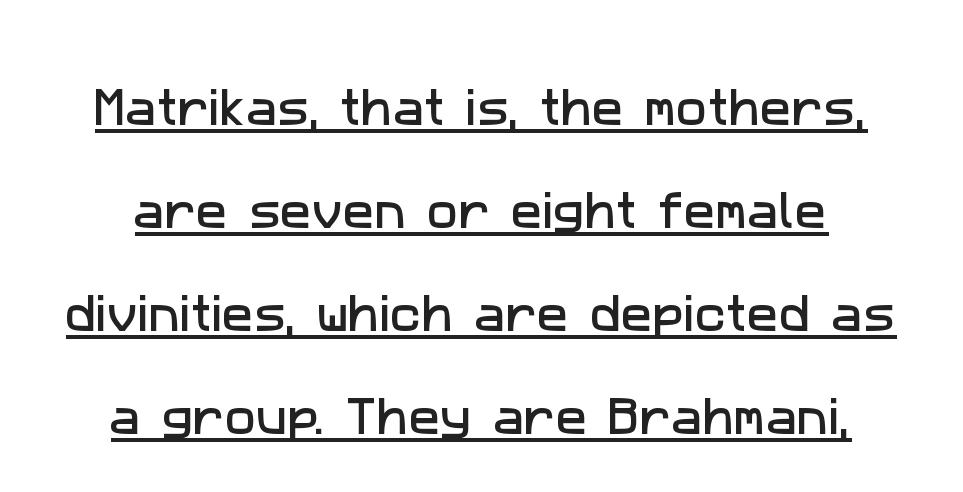
Q: Is the typeface a serif or a sans-serif typeface? A: Sans-serif.
Q: Is the text underlined? A: Yes.
Q: Is the spacing between letters normal or unusually wide? A: Normal.
Q: Is the spacing between lines tight, normal or loose? A: Loose.
Q: Width (condensed, normal, or wide)? A: Normal.
Q: Stroke contrast? A: Low.
Q: x-height? A: Medium.
Q: Monospaced? A: No.
